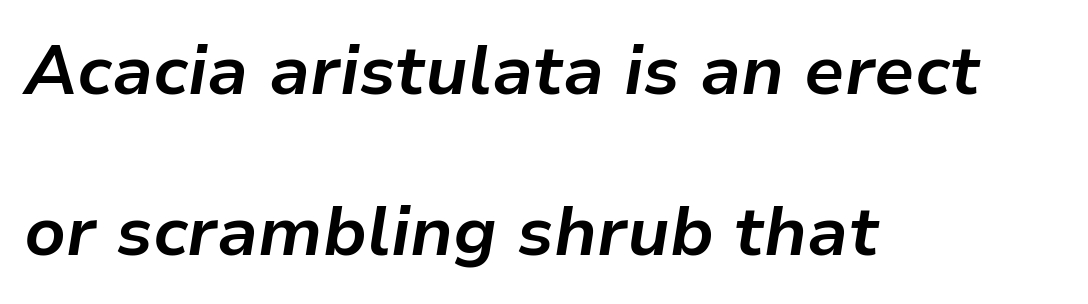
The image shows 69 px bold type, italic (leaning right); set left-aligned, loose line spacing (2.33x), normal letter spacing, not underlined; low stroke contrast and a medium x-height.
